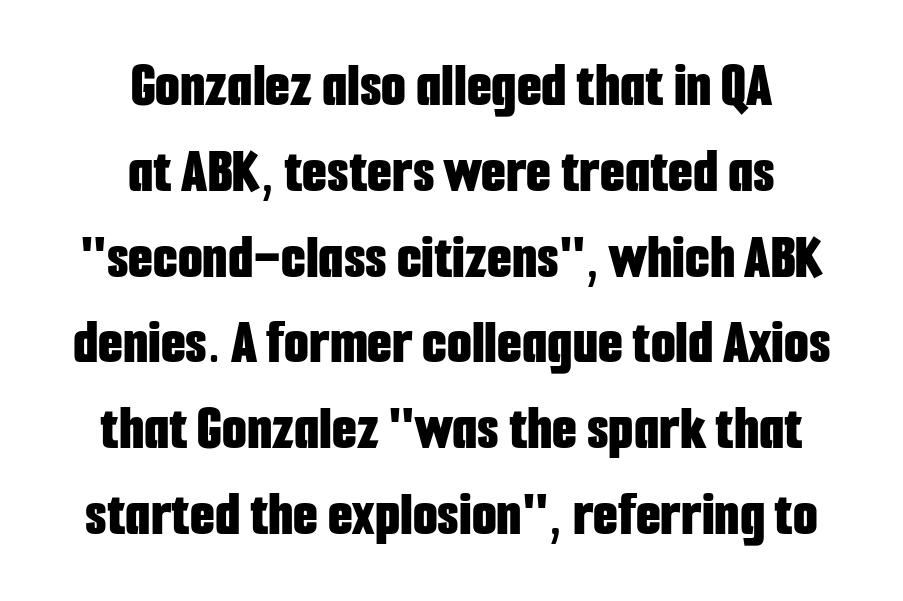
Q: Is the text bold? A: Yes.
Q: Is the text italic (slanted)? A: No, it is upright.
Q: Is the typeface a serif or a sans-serif typeface? A: Sans-serif.
Q: Is the text underlined? A: No.
Q: How is the paragraph aligned? A: Centered.
Q: Is the spacing between letters normal or unusually wide? A: Normal.
Q: Is the spacing between lines tight, normal or loose? A: Normal.
Q: Width (condensed, normal, or wide)? A: Condensed.
Q: Stroke contrast? A: Low.
Q: x-height? A: Medium.
Q: Monospaced? A: No.
